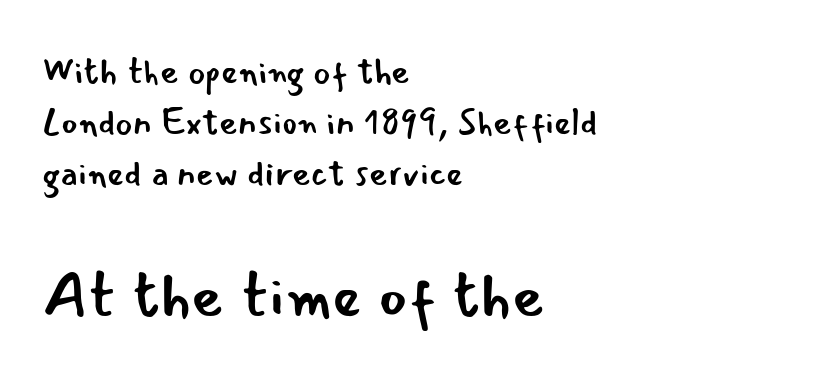
The weight would be labelled regular, book, light, or lighter still. In terms of letterspacing, this is plain default setting. The passage shown stacks its lines at a standard gap. The typeface chosen for these lines omits serifs.
